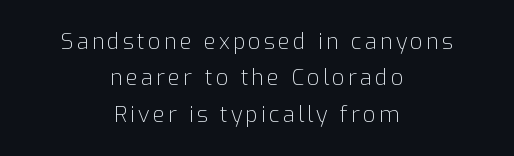
{"italic": "no", "bold": "no", "underline": "no", "align": "center", "line_spacing": "normal", "line_spacing_ratio": 1.65, "glyph_px": 22}
